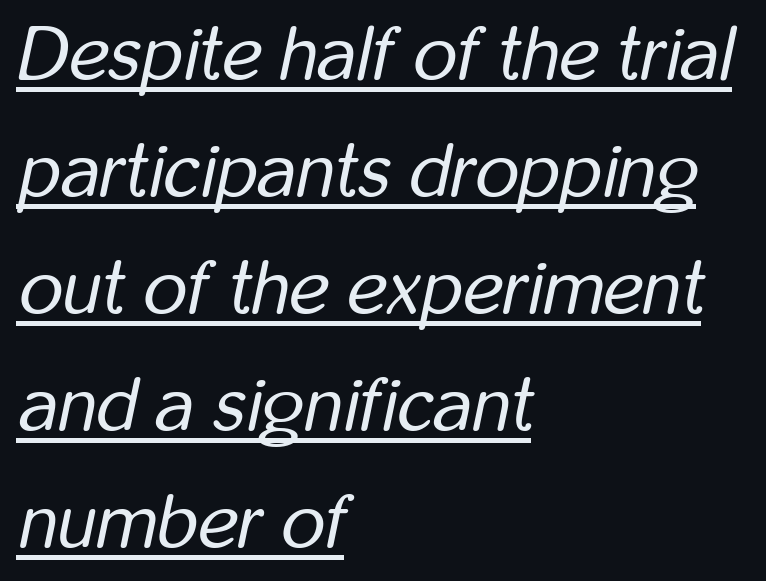
The type is set solid horizontally, with unmodified tracking. Varying glyph widths throughout — classic text-font behaviour. No chunkiness to these letters — they're not bold. Regular leading.
